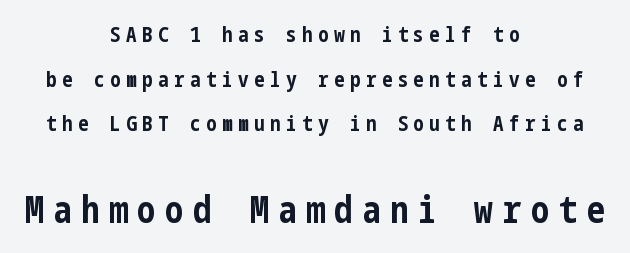
The image shows 37 px bold, condensed sans-serif type, upright; set centered, loose line spacing (2.13x), unusually wide letter spacing (+0.26 em), not underlined; the second (bottom) block is 1.76x larger; low stroke contrast and a medium x-height.
